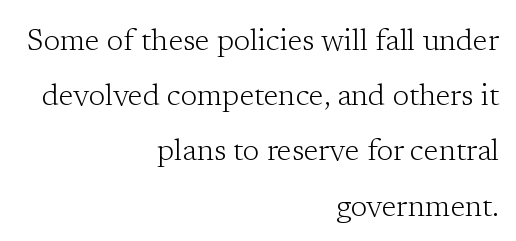
Q: Is the text bold? A: No.
Q: Is the text italic (slanted)? A: No, it is upright.
Q: Is the typeface a serif or a sans-serif typeface? A: Serif.
Q: Is the text underlined? A: No.
Q: How is the paragraph aligned? A: Right-aligned.
Q: Is the spacing between letters normal or unusually wide? A: Normal.
Q: Width (condensed, normal, or wide)? A: Normal.
Q: Stroke contrast? A: Low.
Q: x-height? A: Medium.
Q: Monospaced? A: No.
